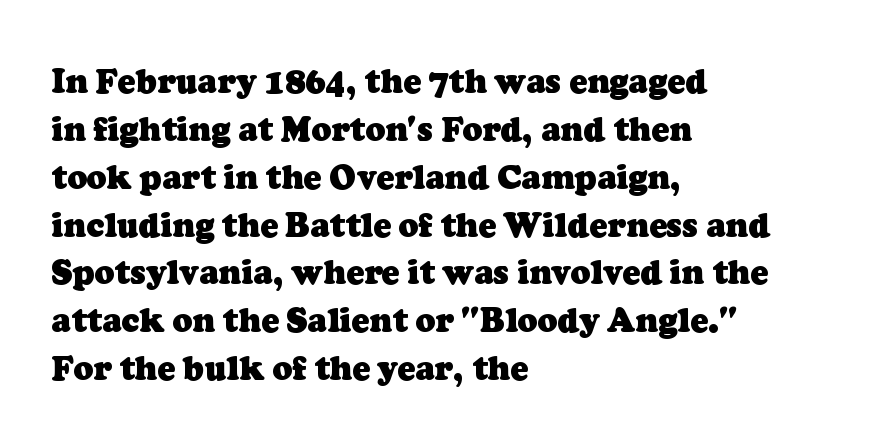
Q: Is the text bold? A: Yes.
Q: Is the typeface a serif or a sans-serif typeface? A: Serif.
Q: Is the text underlined? A: No.
Q: How is the paragraph aligned? A: Left-aligned.
Q: Is the spacing between letters normal or unusually wide? A: Normal.
Q: Is the spacing between lines tight, normal or loose? A: Normal.
Q: Width (condensed, normal, or wide)? A: Normal.
Q: Stroke contrast? A: Low.
Q: x-height? A: Medium.
Q: Monospaced? A: No.
